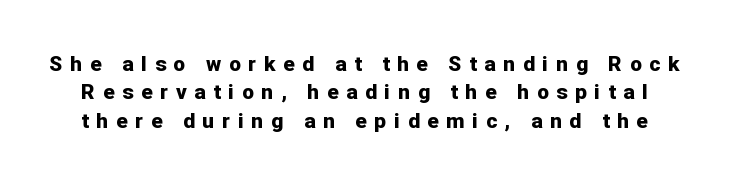
The image shows 21 px bold type, upright; set normal line spacing (1.35x), unusually wide letter spacing (+0.37 em), not underlined.
